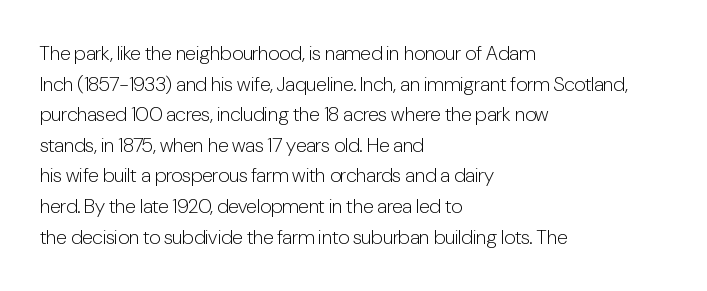
If you drew a line through each stem, it would be perfectly vertical. Students, observe: this is what conventionally led text looks like. Alignment: flush left. Decoration check: the copy has no underline.
